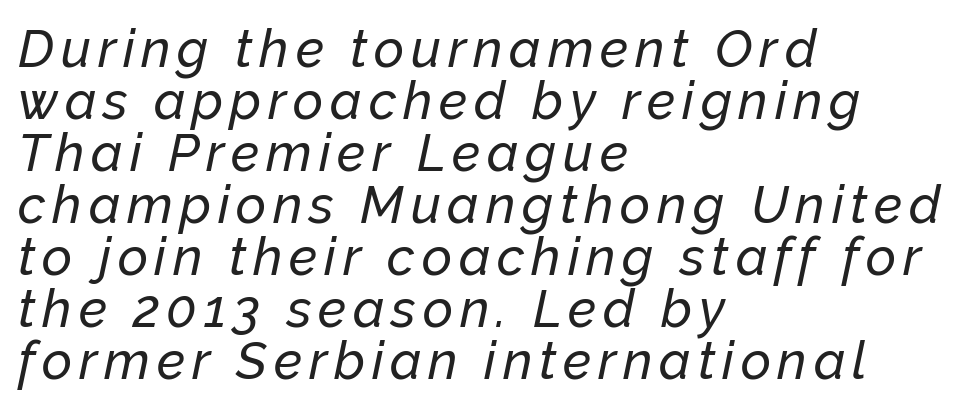
Q: Is the text italic (slanted)? A: Yes, it leans right by about 12 degrees.
Q: Is the text underlined? A: No.
Q: How is the paragraph aligned? A: Left-aligned.
Q: Is the spacing between lines tight, normal or loose? A: Tight.
Q: Width (condensed, normal, or wide)? A: Normal.
Q: Stroke contrast? A: Low.
Q: x-height? A: Medium.
Q: Monospaced? A: No.
